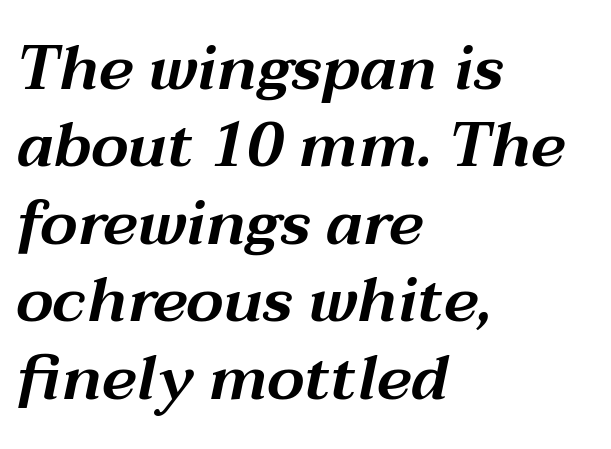
Q: Is the text italic (slanted)? A: Yes, it leans right by about 12 degrees.
Q: Is the text underlined? A: No.
Q: How is the paragraph aligned? A: Left-aligned.
Q: Is the spacing between letters normal or unusually wide? A: Normal.
Q: Is the spacing between lines tight, normal or loose? A: Normal.
Q: Width (condensed, normal, or wide)? A: Wide.
Q: Stroke contrast? A: Medium.
Q: x-height? A: Medium.
Q: Monospaced? A: No.
